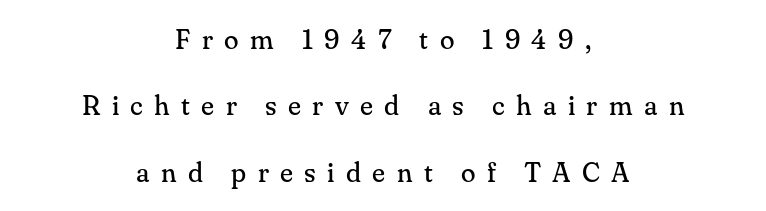
The image shows 27 px text type, upright; set centered, loose line spacing (2.46x), unusually wide letter spacing (+0.42 em), not underlined.
